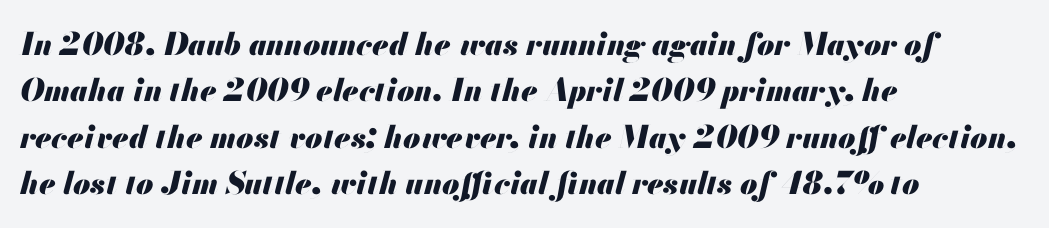
The image shows 31 px heavy type, italic (leaning right); set left-aligned, normal line spacing (1.5x), normal letter spacing, not underlined; medium stroke contrast and a small x-height.
